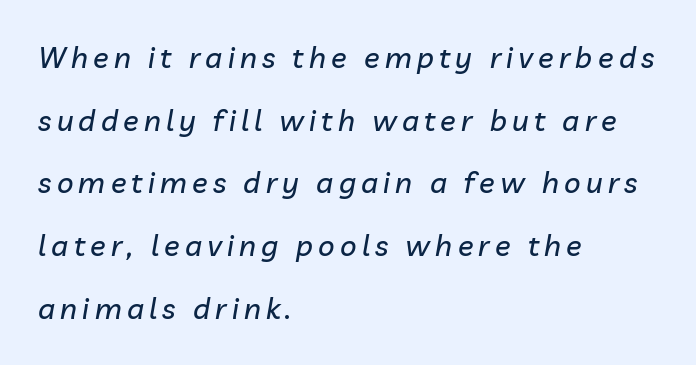
Compared with ordinary roman type, these characters are visibly tilted. The typesetter chose a ragged-right arrangement here. Quick note: underline off. Each new line begins a long way beneath the previous one. The letters advance in unequal steps, a hallmark of proportional type.
